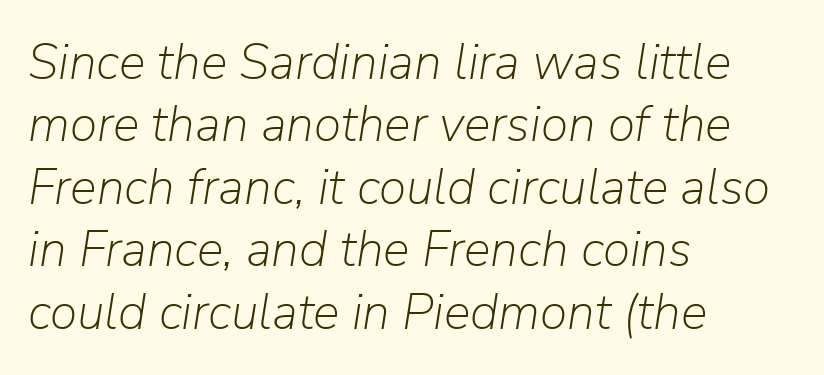
The image shows 50 px light type, italic (leaning right); set left-aligned, normal line spacing (1.25x), normal letter spacing, not underlined; low stroke contrast and a medium x-height.
